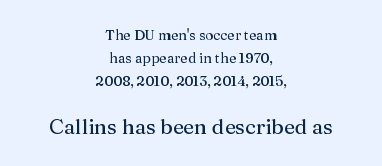
Letters rest on an invisible, unmarked baseline. Every row of glyphs is offset so its center matches the block's center. Rendered with straight, roman letterforms. If you squint, the bottom block still reads clearly — it's the larger of the two.
